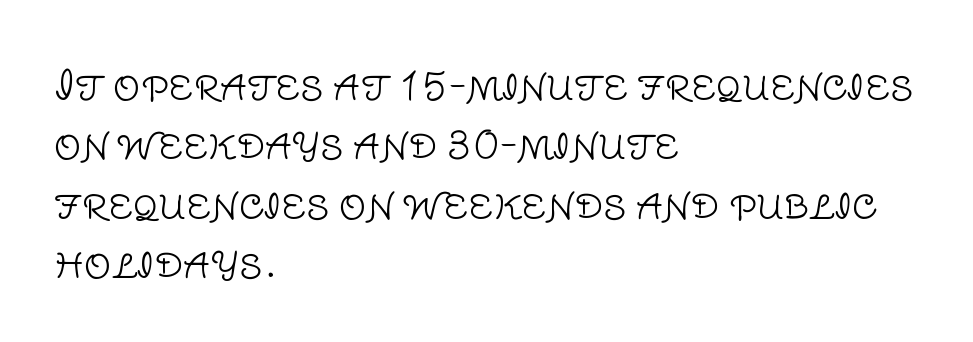
The image shows 38 px light sans-serif type; set left-aligned, normal line spacing (1.56x), normal letter spacing, not underlined; low stroke contrast and a large x-height.
